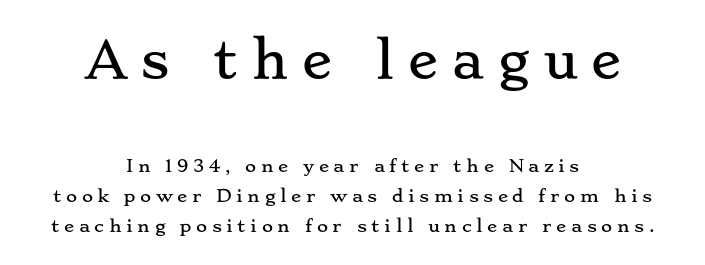
{"serif": "yes", "italic": "no", "width": "wide", "stroke_contrast": "low", "x_height": "small", "monospaced": "no", "underline": "no", "align": "center", "line_spacing_ratio": 1.75, "letter_spacing": "wide", "letter_spacing_em": 0.27, "larger_block": "first", "size_ratio": 2.94, "glyph_px": 50}
